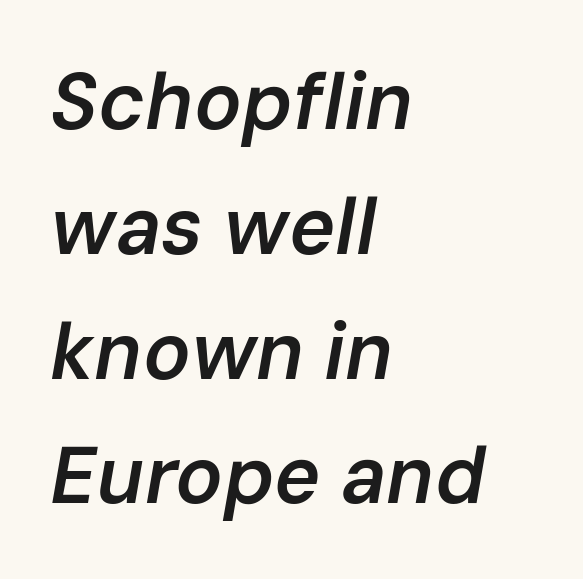
The typesetter chose a ragged-right arrangement here. The face used here is proportionally spaced, like ordinary book or web type. A somewhat darkened texture: the type is semibold rather than bold. Quick note: underline off. Here the glyphs are tracked normally, forming tight word shapes.
